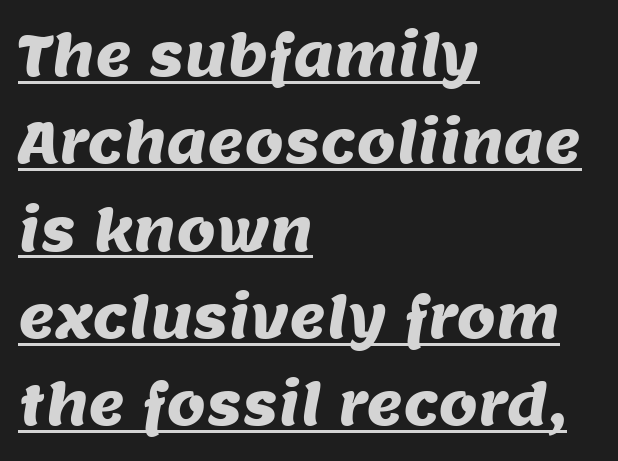
{"serif": "no", "width": "normal", "stroke_contrast": "medium", "x_height": "large", "monospaced": "no", "underline": "yes", "align": "left", "line_spacing": "normal", "line_spacing_ratio": 1.56, "letter_spacing": "normal", "letter_spacing_em": 0.0, "glyph_px": 56}
